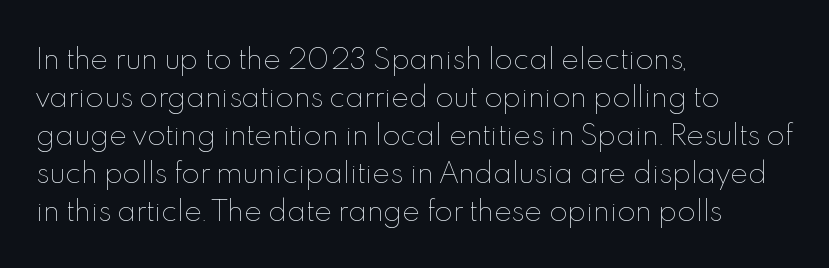
The designer left line spacing at the default. A classic flush-left, rag-right setting is used for this passage. The font sits on the lighter half of the weight spectrum, regular included. The letters stand straight up with perfectly vertical stems. No word sits above an underline.
